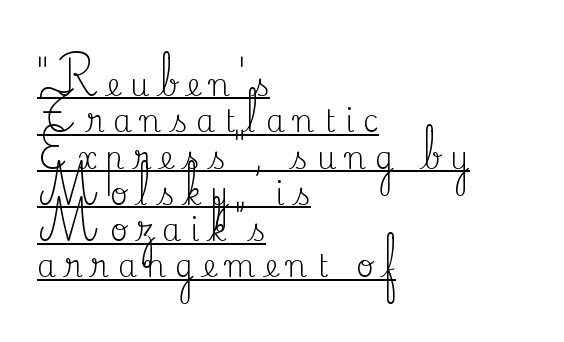
Q: Is the text bold? A: No.
Q: Is the text italic (slanted)? A: No, it is upright.
Q: Is the typeface a serif or a sans-serif typeface? A: Serif.
Q: Is the text underlined? A: Yes.
Q: How is the paragraph aligned? A: Left-aligned.
Q: Is the spacing between letters normal or unusually wide? A: Unusually wide.
Q: Width (condensed, normal, or wide)? A: Normal.
Q: Stroke contrast? A: Medium.
Q: x-height? A: Small.
Q: Monospaced? A: No.
